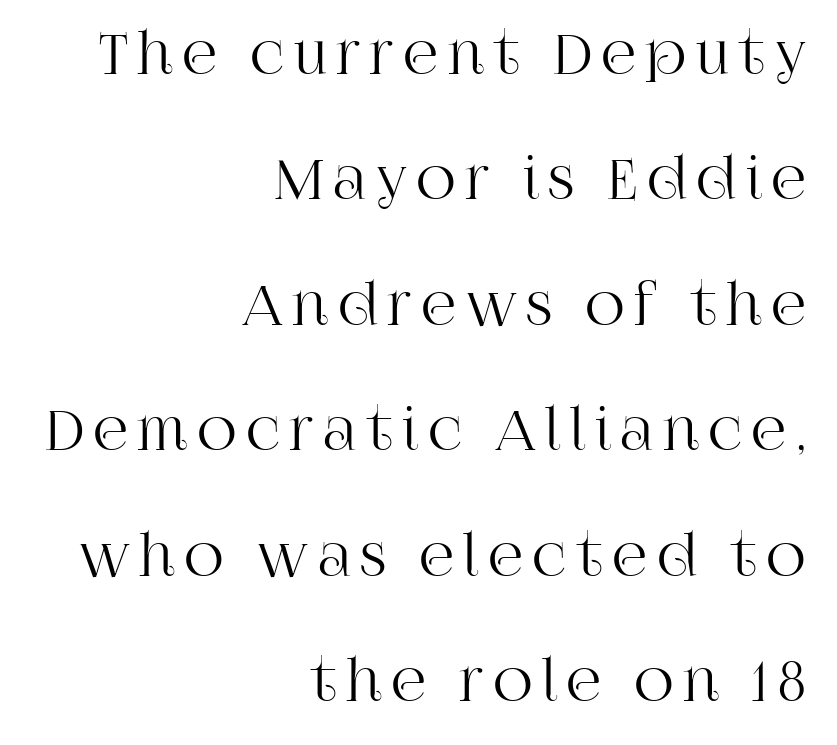
{"serif": "yes", "italic": "no", "width": "normal", "stroke_contrast": "high", "x_height": "large", "monospaced": "no", "underline": "no", "align": "right", "line_spacing": "loose", "line_spacing_ratio": 2.28, "glyph_px": 55}
